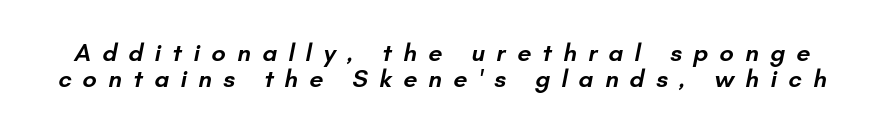
The image shows 25 px text type; set tight line spacing (1.04x), unusually wide letter spacing (+0.45 em), not underlined.
